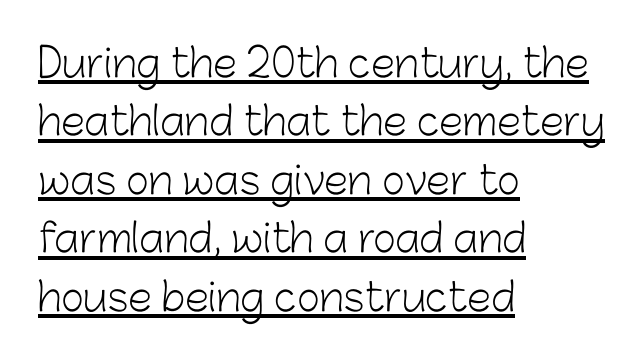
The image shows 39 px light sans-serif type, upright; set left-aligned, normal line spacing (1.5x), normal letter spacing, underlined; low stroke contrast and a medium x-height.
